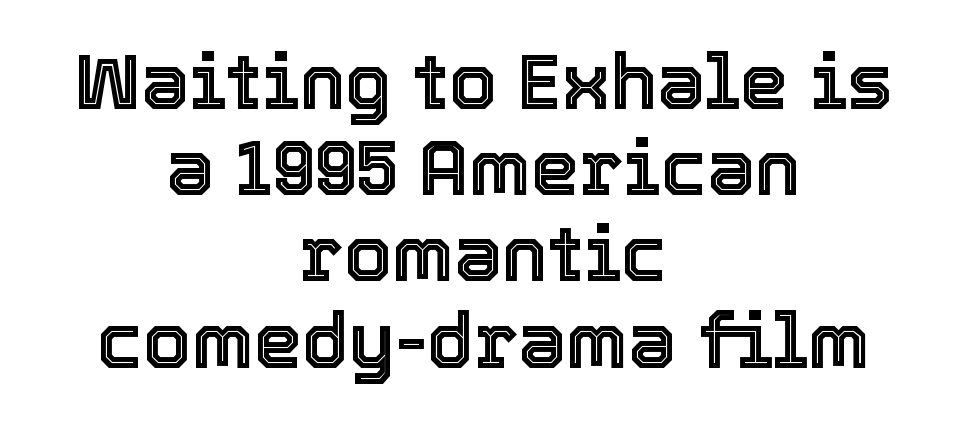
Quick note: interline space is minimal. Visually the block forms a symmetrical silhouette, jagged on both flanks. The passage shown is typed in a proportional face where columns would drift. The foot of each line stays bare and open. Observe the ordinary spacing: letters are neighbours, not strangers. Do the letters lean? They stand straight.
